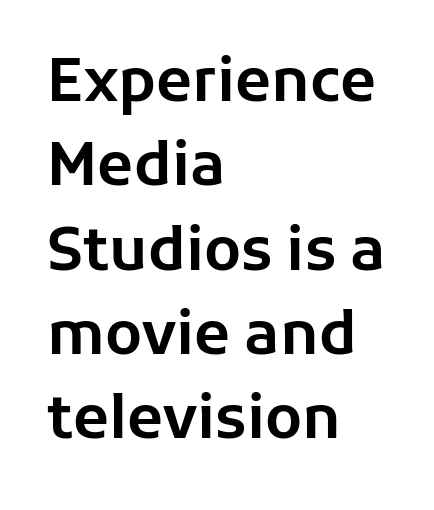
Left-aligned paragraph, ragged on the right. A normal amount of white space separates one row of letters from the next. These lines are rendered in a variable-pitch font. The face used here is rendered with its standard letterfit. Unmarked baselines from the first word to the last.
